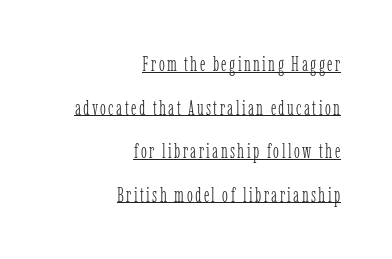
Q: Is the text bold? A: No.
Q: Is the text italic (slanted)? A: No, it is upright.
Q: Is the text underlined? A: Yes.
Q: How is the paragraph aligned? A: Right-aligned.
Q: Is the spacing between lines tight, normal or loose? A: Loose.
